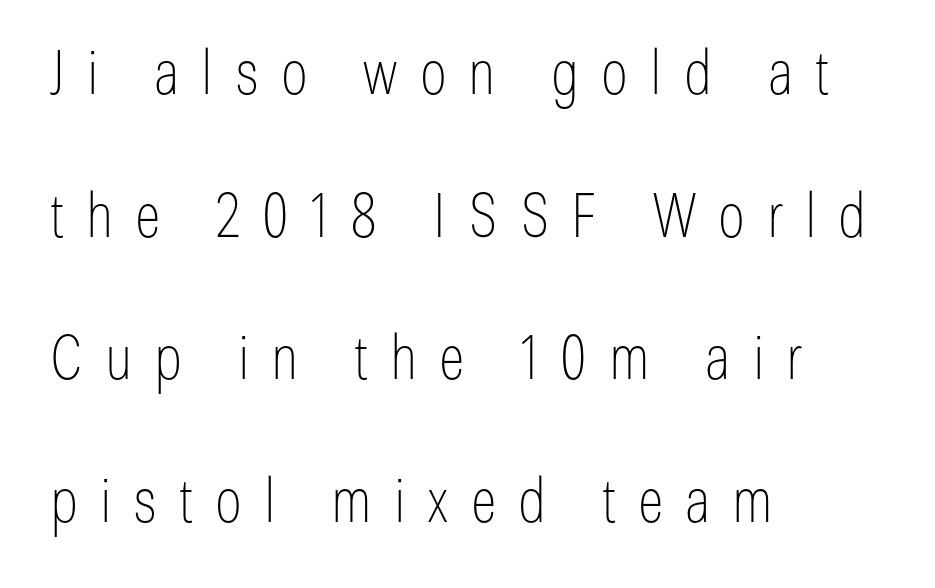
The image shows 61 px thin, condensed sans-serif type, upright; set left-aligned, loose line spacing (2.34x), unusually wide letter spacing (+0.36 em), not underlined; low stroke contrast and a medium x-height.
